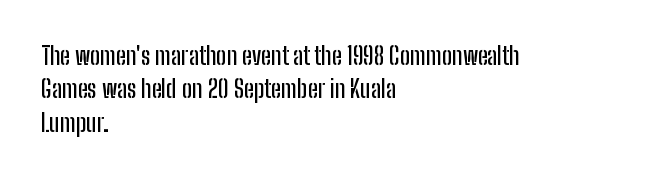
Style check: upright. Bare-footed words on every line. The passage shown has conventional tracking throughout. If you measured baseline to baseline, you'd find a middling distance. A student would call this left alignment; a typographer would say flush left, rag right.
